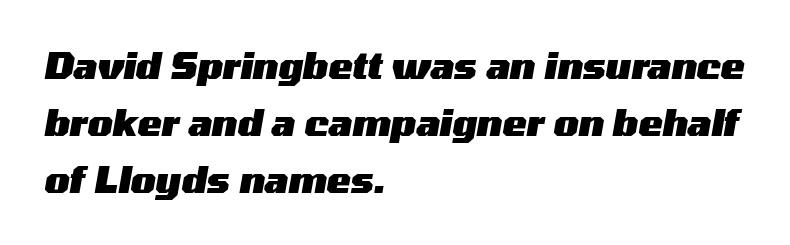
Caption: standard tracking, unaltered. Visually the block forms a straight wall on the left and a jagged coastline on the right. Students, observe: this is what conventionally led text looks like. Proportional: the letters do not fall into vertical columns.
